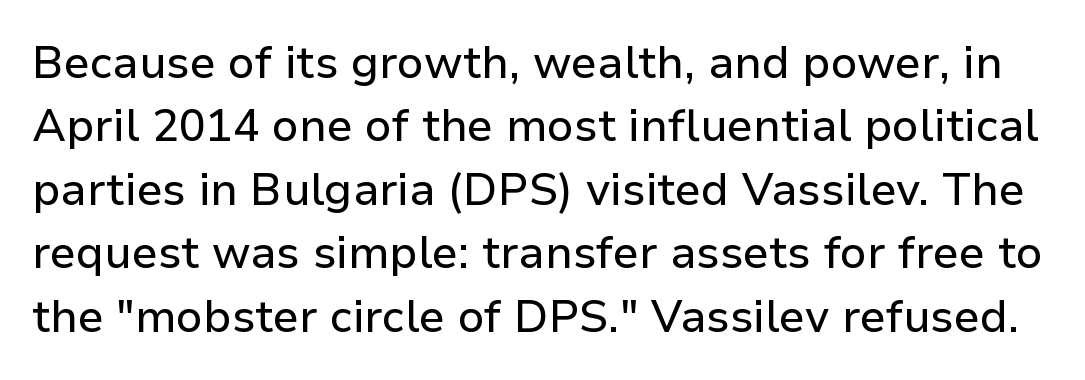
The image shows 45 px sans-serif type, upright; set normal line spacing (1.41x), normal letter spacing, not underlined; low stroke contrast and a medium x-height.
